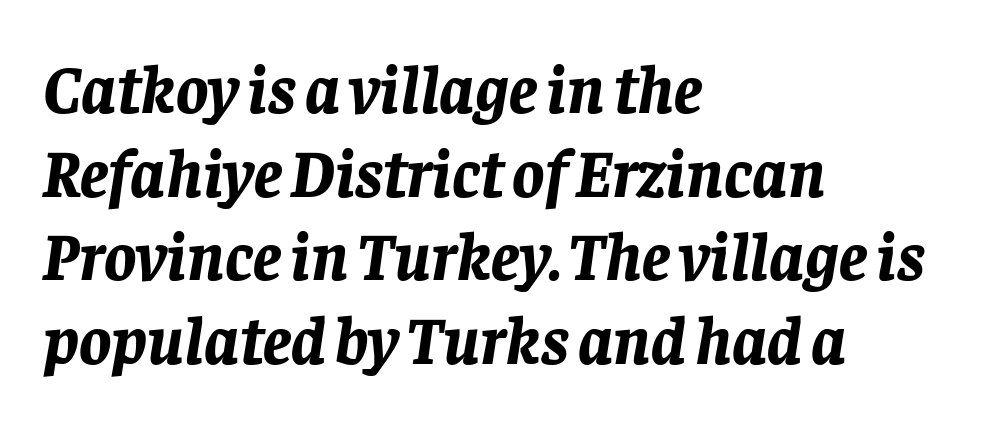
{"italic": "yes", "lean": "right", "slant_degrees": 8, "bold": "yes", "weight": "bold", "width": "normal", "stroke_contrast": "low", "x_height": "large", "monospaced": "no", "underline": "no", "align": "left", "line_spacing": "normal", "line_spacing_ratio": 1.25, "letter_spacing": "normal", "letter_spacing_em": 0.0, "glyph_px": 67}
